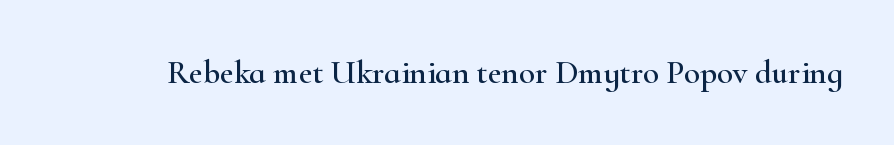
The image shows 33 px wide serif type, upright; set normal letter spacing, not underlined; high stroke contrast and a small x-height.
